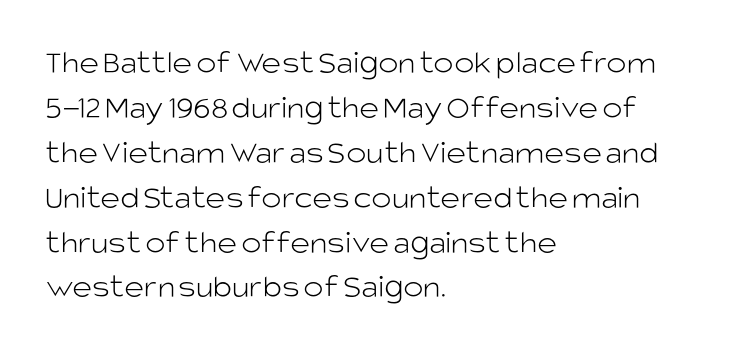
Q: Is the text bold? A: No.
Q: Is the text italic (slanted)? A: No, it is upright.
Q: Is the typeface a serif or a sans-serif typeface? A: Sans-serif.
Q: Is the text underlined? A: No.
Q: How is the paragraph aligned? A: Left-aligned.
Q: Is the spacing between letters normal or unusually wide? A: Normal.
Q: Is the spacing between lines tight, normal or loose? A: Normal.
Q: Width (condensed, normal, or wide)? A: Normal.
Q: Stroke contrast? A: Low.
Q: x-height? A: Large.
Q: Monospaced? A: No.
